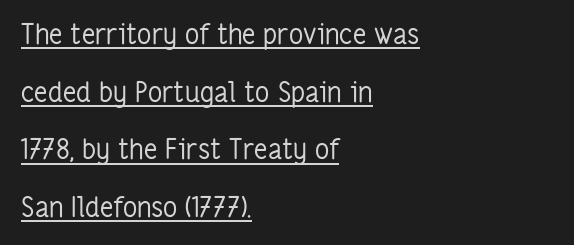
{"serif": "no", "italic": "no", "bold": "no", "weight": "regular", "width": "condensed", "stroke_contrast": "low", "x_height": "medium", "monospaced": "no", "underline": "yes", "align": "left", "line_spacing": "loose", "line_spacing_ratio": 2.06, "letter_spacing": "normal", "letter_spacing_em": 0.0, "glyph_px": 28}
